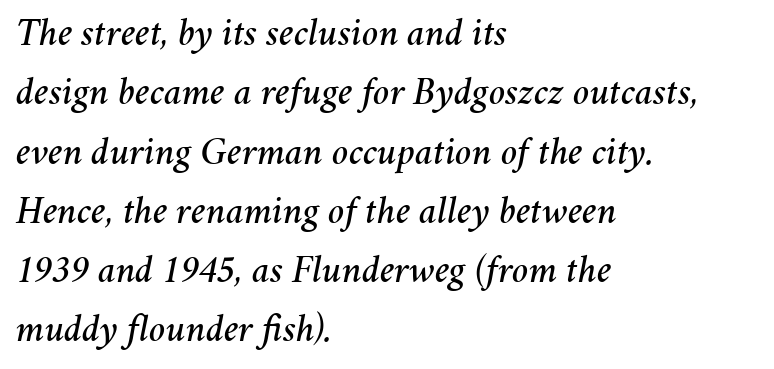
Q: Is the text italic (slanted)? A: Yes, it leans right by about 11 degrees.
Q: Is the text underlined? A: No.
Q: How is the paragraph aligned? A: Left-aligned.
Q: Is the spacing between letters normal or unusually wide? A: Normal.
Q: Is the spacing between lines tight, normal or loose? A: Normal.
Q: Width (condensed, normal, or wide)? A: Normal.
Q: Stroke contrast? A: Medium.
Q: x-height? A: Medium.
Q: Monospaced? A: No.
